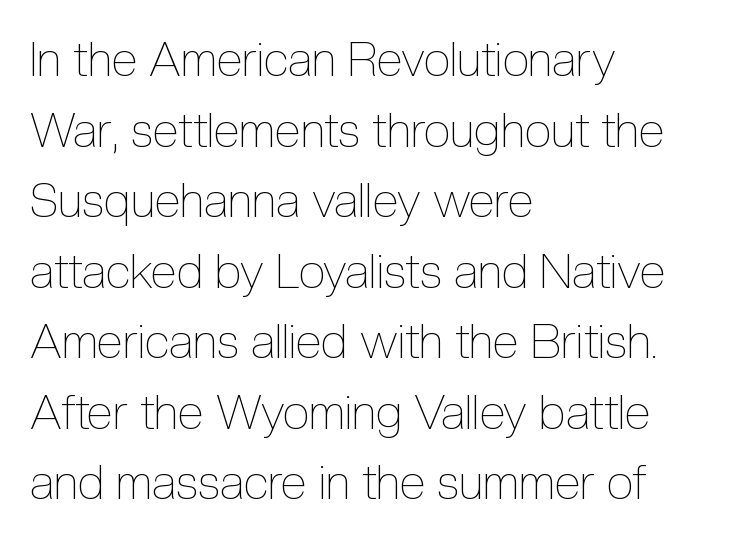
The block of text has a typical density, with ordinary space between rows. Default kerning and tracking; the words read as compact shapes. The compositor pushed each line to the left boundary. Each row of text sits above clean, open space. Think standard paragraph weight, or any step lighter than that.
